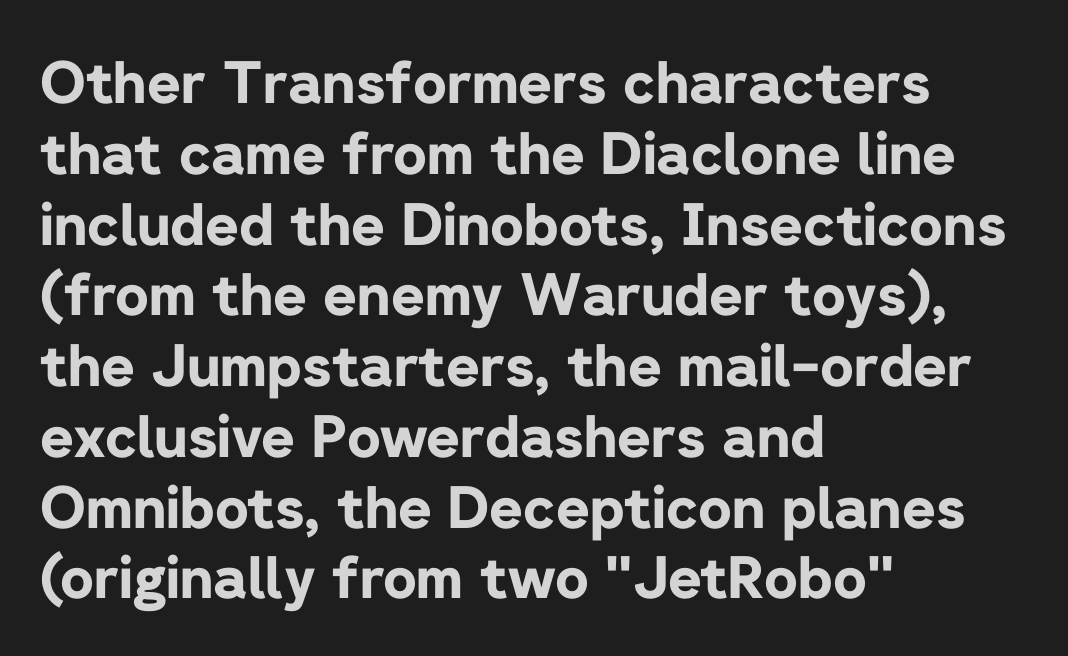
The area under the type is left untouched. In CSS terms this would be text-align: left. Its strokes are broad and dark, the hallmark of bold type. Short note: letters normally spaced. Serif or sans? Sans — the stroke terminals are bare. Character widths vary here, with narrow letters taking less room than wide ones.
